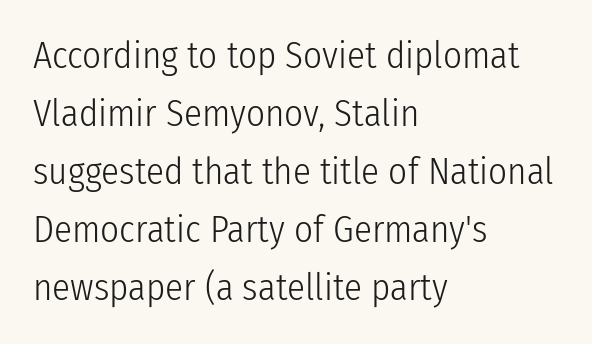
Q: Is the text bold? A: No.
Q: Is the text italic (slanted)? A: No, it is upright.
Q: Is the typeface a serif or a sans-serif typeface? A: Sans-serif.
Q: Is the text underlined? A: No.
Q: How is the paragraph aligned? A: Left-aligned.
Q: Is the spacing between letters normal or unusually wide? A: Normal.
Q: Is the spacing between lines tight, normal or loose? A: Normal.
Q: Width (condensed, normal, or wide)? A: Condensed.
Q: Stroke contrast? A: Low.
Q: x-height? A: Medium.
Q: Monospaced? A: No.
